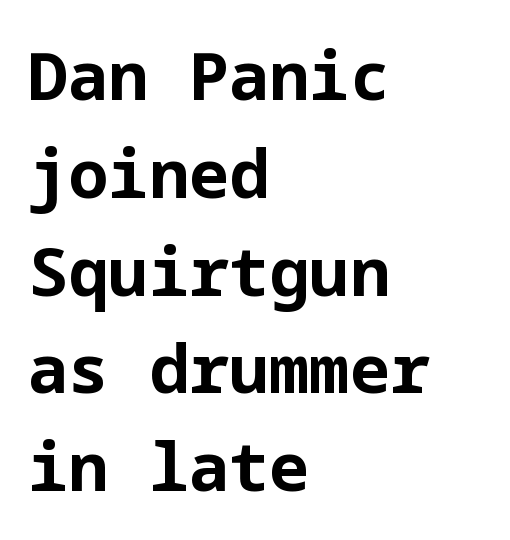
Q: Is the text bold? A: Yes.
Q: Is the text italic (slanted)? A: No, it is upright.
Q: Is the typeface a serif or a sans-serif typeface? A: Sans-serif.
Q: Is the text underlined? A: No.
Q: How is the paragraph aligned? A: Left-aligned.
Q: Is the spacing between letters normal or unusually wide? A: Normal.
Q: Is the spacing between lines tight, normal or loose? A: Normal.
Q: Width (condensed, normal, or wide)? A: Normal.
Q: Stroke contrast? A: Low.
Q: x-height? A: Medium.
